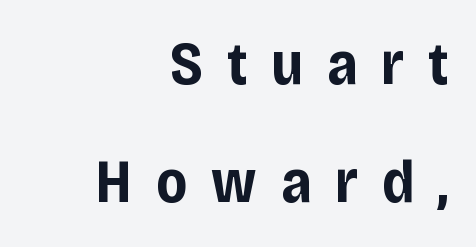
Note the varied advance widths — an 'i' is clearly narrower than an 'm'. Are there feet on the stems? There aren't — it's a sans. Rows of type keep a wide berth in the vertical direction. Do the letters lean? They stand straight. Tracking value appears strongly positive — letters spread wide.
